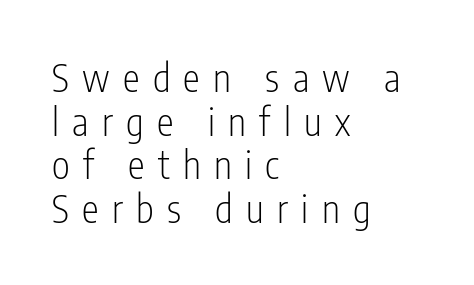
The typeface chosen for these lines omits serifs. These lines are rendered in a variable-pitch font. Letters have the restrained weight of plain body copy at most. Each word looks stretched out because of the extra space between its letters.
